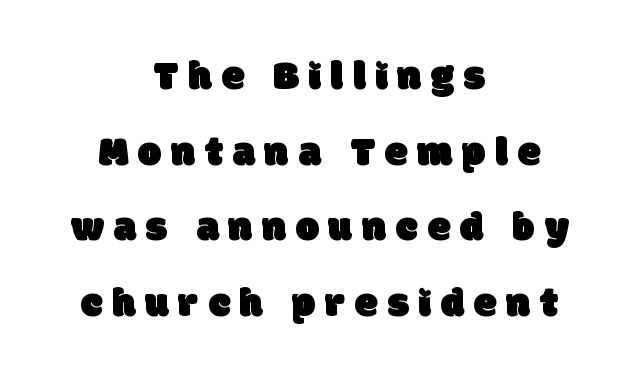
The image shows 42 px sans-serif type; set centered, line spacing 1.8x, unusually wide letter spacing (+0.23 em), not underlined; low stroke contrast and a large x-height.
